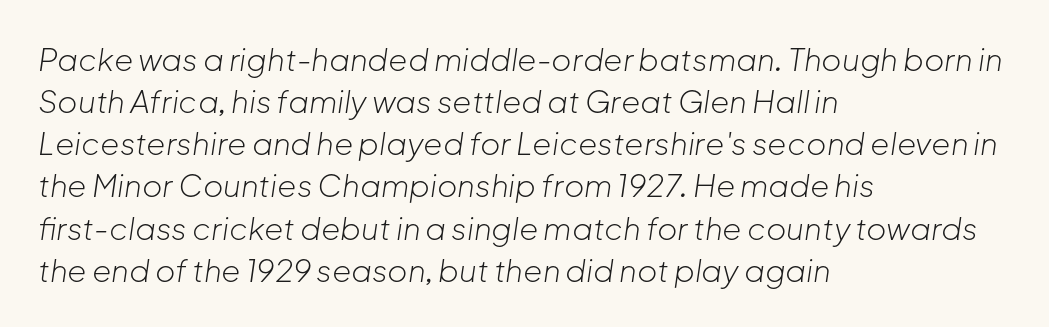
{"italic": "yes", "lean": "right", "slant_degrees": 8, "bold": "no", "weight": "light", "width": "normal", "stroke_contrast": "low", "x_height": "medium", "monospaced": "no", "underline": "no", "align": "left", "line_spacing": "normal", "line_spacing_ratio": 1.36, "letter_spacing": "normal", "letter_spacing_em": 0.0, "glyph_px": 31}
